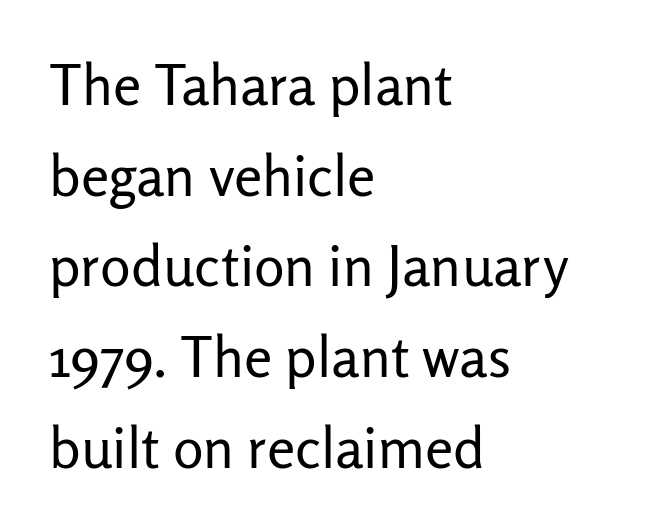
Q: Is the text bold? A: No.
Q: Is the text italic (slanted)? A: No, it is upright.
Q: Is the typeface a serif or a sans-serif typeface? A: Sans-serif.
Q: Is the text underlined? A: No.
Q: How is the paragraph aligned? A: Left-aligned.
Q: Is the spacing between letters normal or unusually wide? A: Normal.
Q: Is the spacing between lines tight, normal or loose? A: Normal.
Q: Width (condensed, normal, or wide)? A: Normal.
Q: Stroke contrast? A: Low.
Q: x-height? A: Medium.
Q: Monospaced? A: No.
